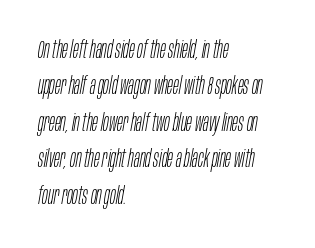
Q: Is the text bold? A: No.
Q: Is the text italic (slanted)? A: Yes, it leans right by about 10 degrees.
Q: Is the text underlined? A: No.
Q: How is the paragraph aligned? A: Left-aligned.
Q: Is the spacing between letters normal or unusually wide? A: Normal.
Q: Is the spacing between lines tight, normal or loose? A: Normal.
